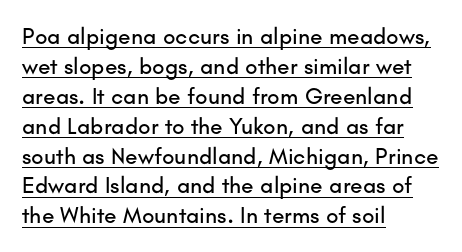
Q: Is the text italic (slanted)? A: No, it is upright.
Q: Is the text underlined? A: Yes.
Q: How is the paragraph aligned? A: Left-aligned.
Q: Is the spacing between letters normal or unusually wide? A: Normal.
Q: Is the spacing between lines tight, normal or loose? A: Normal.
